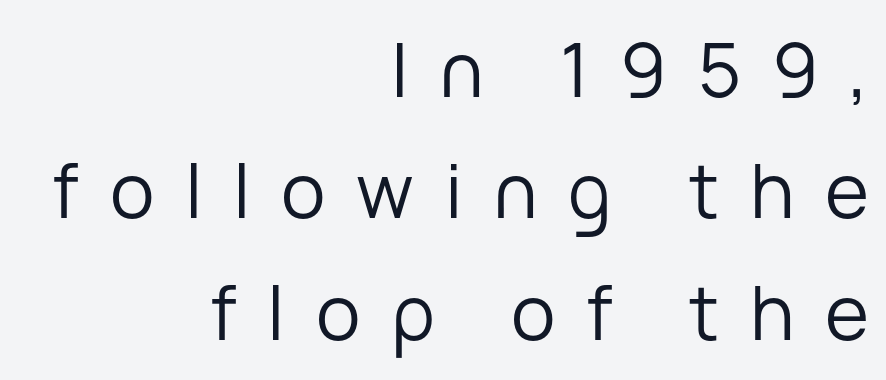
{"serif": "no", "italic": "no", "bold": "no", "weight": "regular", "width": "normal", "stroke_contrast": "low", "x_height": "medium", "monospaced": "no", "underline": "no", "align": "right", "line_spacing": "normal", "line_spacing_ratio": 1.62, "letter_spacing": "wide", "letter_spacing_em": 0.41, "glyph_px": 75}
